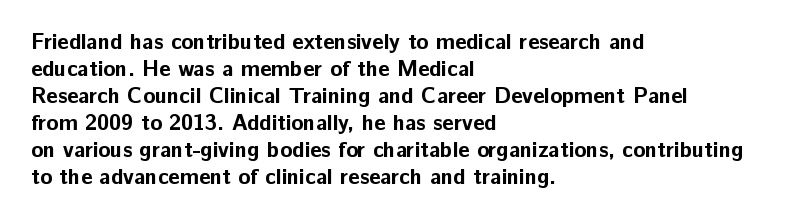
{"italic": "no", "bold": "yes", "underline": "no", "align": "left", "line_spacing_ratio": 1.23, "letter_spacing": "normal", "letter_spacing_em": 0.0, "glyph_px": 22}
